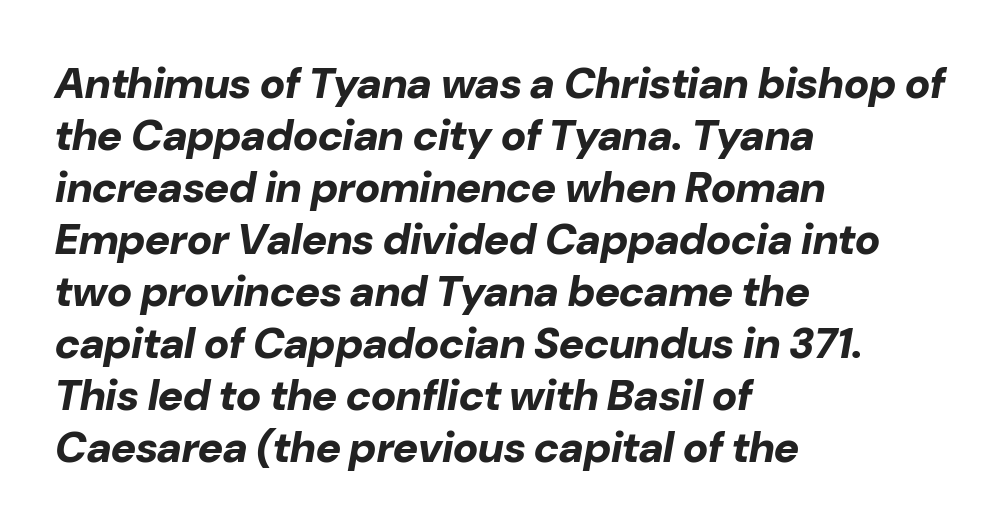
{"italic": "yes", "lean": "right", "slant_degrees": 10, "bold": "yes", "weight": "bold", "width": "normal", "stroke_contrast": "low", "x_height": "medium", "monospaced": "no", "underline": "no", "align": "left", "line_spacing_ratio": 1.21, "letter_spacing": "normal", "letter_spacing_em": 0.0, "glyph_px": 43}
